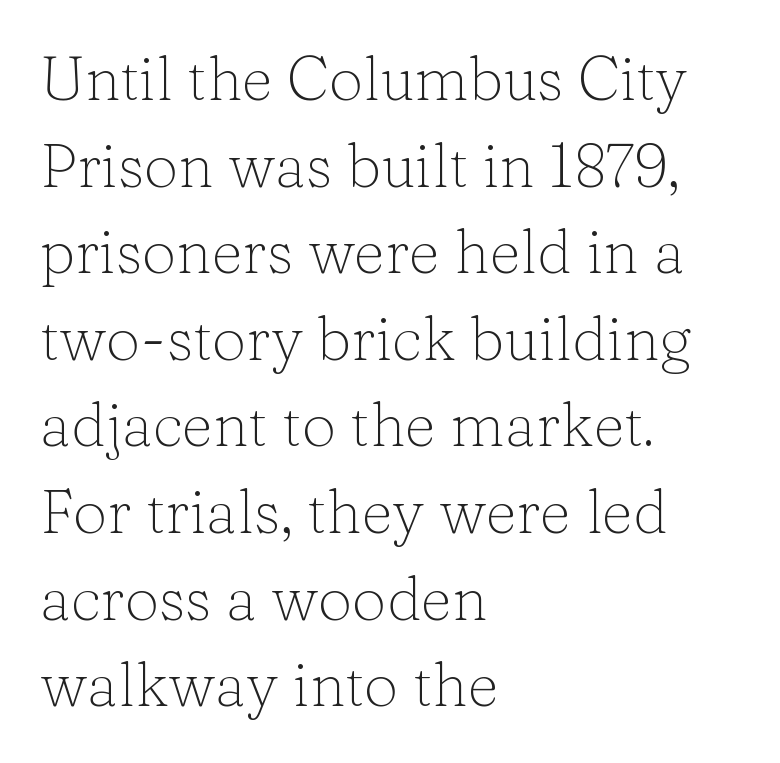
Q: Is the text bold? A: No.
Q: Is the text italic (slanted)? A: No, it is upright.
Q: Is the typeface a serif or a sans-serif typeface? A: Serif.
Q: Is the text underlined? A: No.
Q: How is the paragraph aligned? A: Left-aligned.
Q: Is the spacing between letters normal or unusually wide? A: Normal.
Q: Is the spacing between lines tight, normal or loose? A: Normal.
Q: Width (condensed, normal, or wide)? A: Normal.
Q: Stroke contrast? A: Low.
Q: x-height? A: Medium.
Q: Monospaced? A: No.
